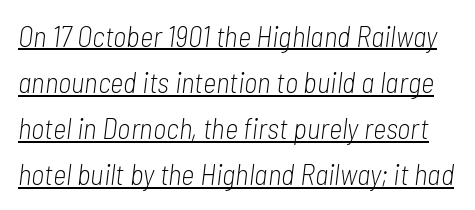
Varying glyph widths throughout — classic text-font behaviour. Each new line begins a customary step beneath the previous one. In terms of letterspacing, this is plain default setting. Emphasis-style slanted type is in use. This is underlined copy, the kind a proofreader might mark for attention. Vertical stems look standard width or narrower in stroke.
